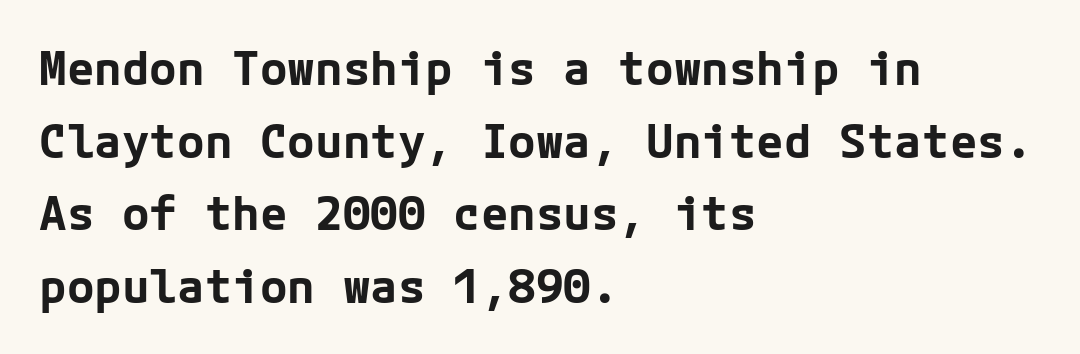
The image shows 46 px bold sans-serif type, upright; set left-aligned, normal line spacing (1.58x), normal letter spacing, not underlined; low stroke contrast and a medium x-height.
